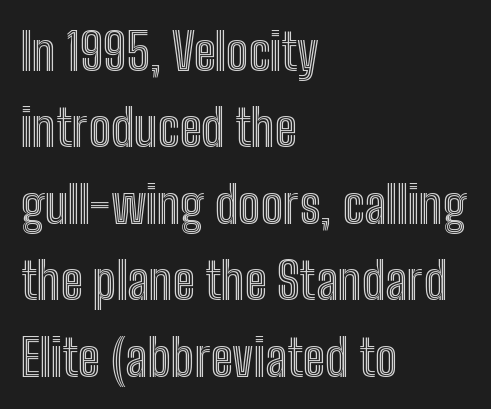
Q: Is the text italic (slanted)? A: No, it is upright.
Q: Is the text underlined? A: No.
Q: How is the paragraph aligned? A: Left-aligned.
Q: Is the spacing between letters normal or unusually wide? A: Normal.
Q: Is the spacing between lines tight, normal or loose? A: Normal.
Q: Width (condensed, normal, or wide)? A: Condensed.
Q: x-height? A: Medium.
Q: Monospaced? A: No.
